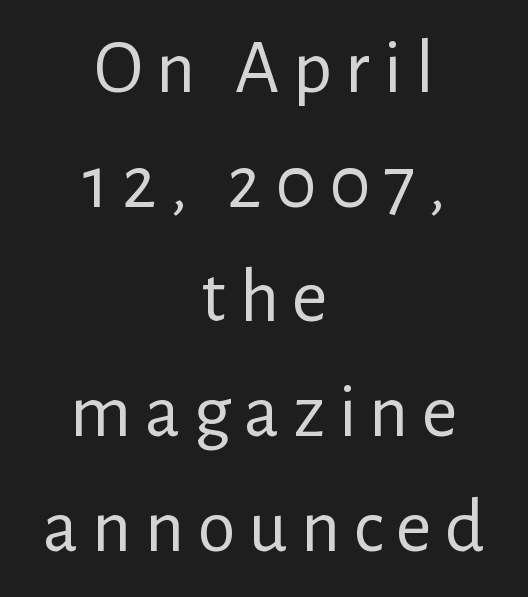
Q: Is the text bold? A: No.
Q: Is the text italic (slanted)? A: No, it is upright.
Q: Is the typeface a serif or a sans-serif typeface? A: Sans-serif.
Q: Is the text underlined? A: No.
Q: How is the paragraph aligned? A: Centered.
Q: Is the spacing between lines tight, normal or loose? A: Normal.
Q: Width (condensed, normal, or wide)? A: Normal.
Q: Stroke contrast? A: Low.
Q: x-height? A: Medium.
Q: Monospaced? A: No.
